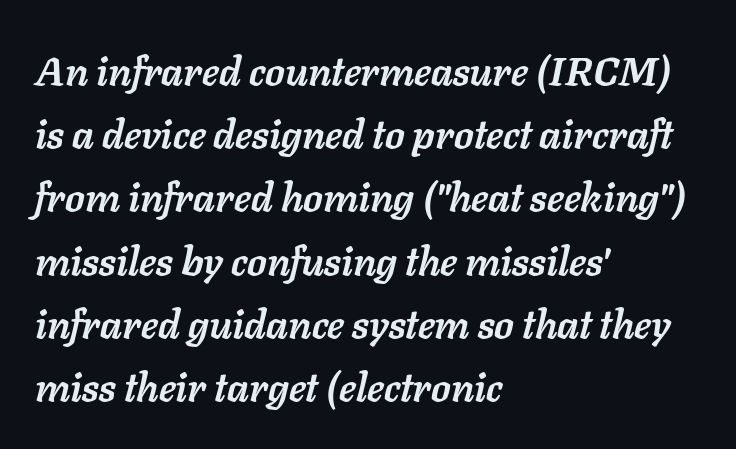
Line spacing here is normal. Which margin do the lines hug? The left one — the right edge is uneven. Compared with typical body copy, the letter spacing here is the same. The text carries the slant typical of an italic or oblique font.
